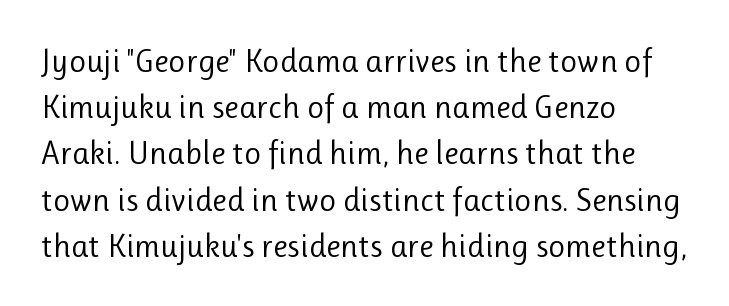
Where is the straight margin? On the left. A typesetter would call this zero additional tracking. How would I describe the line gaps? Plain and ordinary. Vertical strokes here are truly vertical. Stem width sits at or under what a default text font uses. A typesetter would call this proportional, since set widths differ per character.
